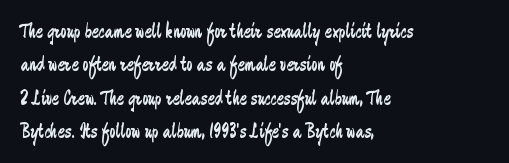
How would I describe the line gaps? Plain and ordinary. Weight: in the light-to-regular range. The type is set solid horizontally, with unmodified tracking. The lines are quadded left.
